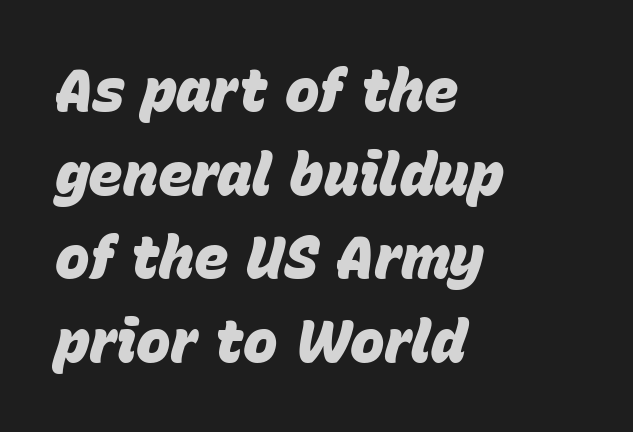
{"italic": "yes", "lean": "right", "slant_degrees": 15, "bold": "yes", "weight": "heavy", "width": "normal", "stroke_contrast": "low", "x_height": "large", "monospaced": "no", "underline": "no", "align": "left", "line_spacing": "normal", "line_spacing_ratio": 1.44, "letter_spacing": "normal", "letter_spacing_em": 0.0, "glyph_px": 58}
